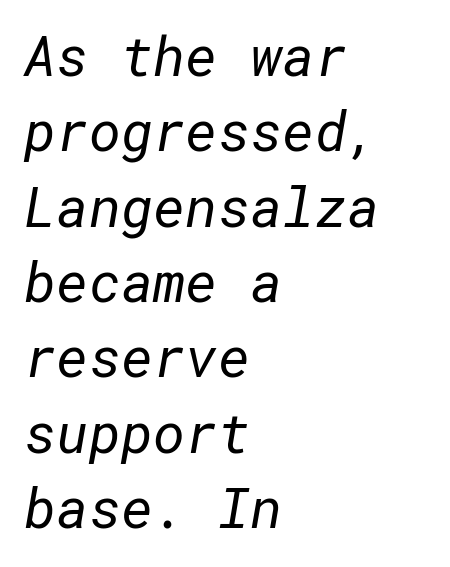
The space between consecutive lines is moderate. I'd call this a sans setting — the letters go barefoot. Heaviness? Minimal to ordinary, like unemphasized prose. The setting favours the left margin, as ordinary paragraphs usually do. Letter spacing: default. Check under the words: just untouched page.
